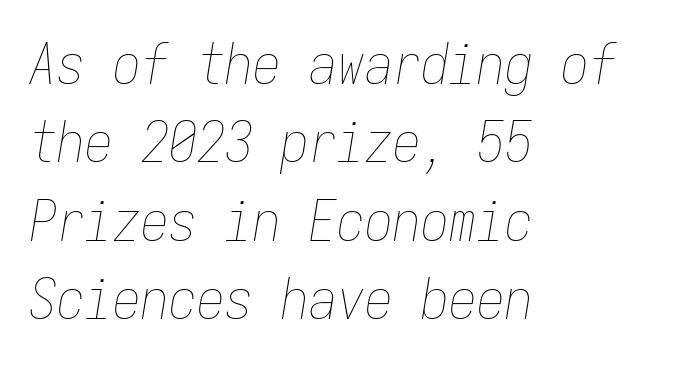
Q: Is the text bold? A: No.
Q: Is the text italic (slanted)? A: Yes, it leans right by about 9 degrees.
Q: Is the text underlined? A: No.
Q: How is the paragraph aligned? A: Left-aligned.
Q: Is the spacing between letters normal or unusually wide? A: Normal.
Q: Is the spacing between lines tight, normal or loose? A: Normal.
Q: Width (condensed, normal, or wide)? A: Condensed.
Q: Stroke contrast? A: Low.
Q: x-height? A: Medium.
Q: Monospaced? A: Yes.
